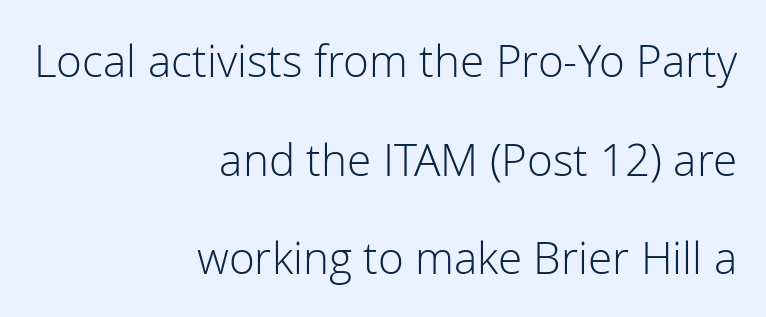
The text was rendered using a sans face with plain stroke endings. The letters advance in unequal steps, a hallmark of proportional type. No word sits above an underline. Glyph-to-glyph distance matches everyday printed text.
